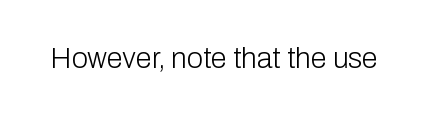
The image shows 29 px light sans-serif type, upright; set normal letter spacing, not underlined; low stroke contrast and a medium x-height.
